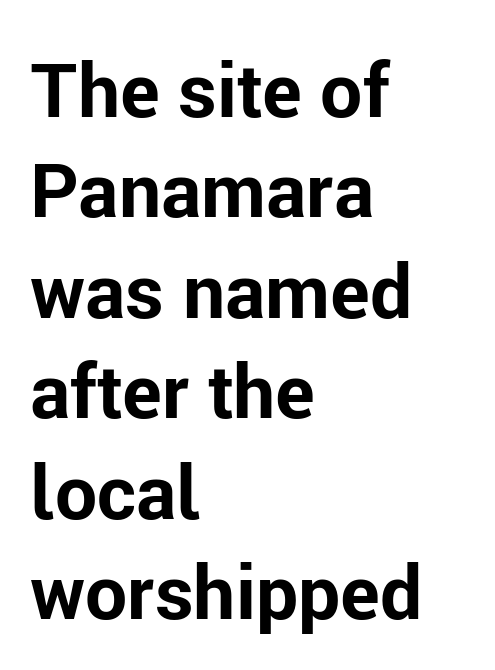
Bare-footed words on every line. Proportional: the letters do not fall into vertical columns. Classification — sans serif. Short and long lines alike share a common starting point at left.
